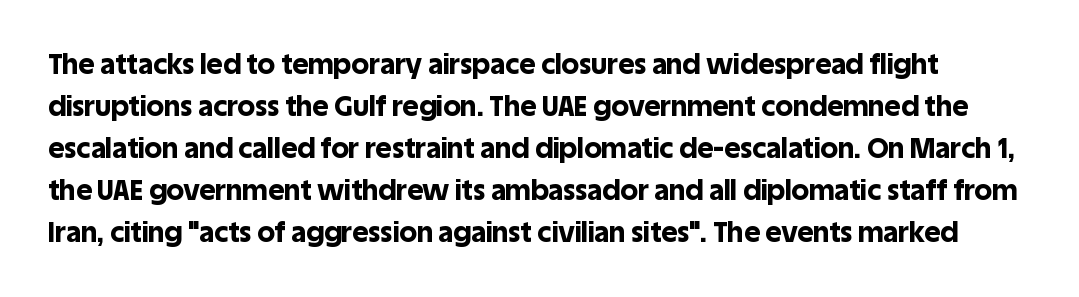
Any mark beneath the type? The region is blank. The letters stand straight up with perfectly vertical stems. Note the varied advance widths — an 'i' is clearly narrower than an 'm'. The gaps between neighbouring characters are ordinary and unremarkable. Honestly, the row spacing looks completely unremarkable.
